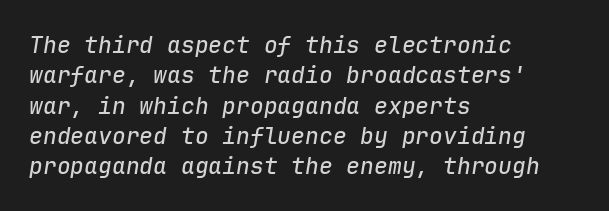
The image shows 23 px text type, italic (leaning right); set left-aligned, normal line spacing (1.32x), normal letter spacing, not underlined.
